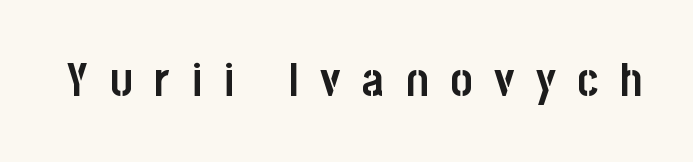
The horizontal fit of the characters is loose and conspicuously gappy. Each row of text sits above clean, open space. Students, this is bold: see how much ink each stroke carries. Serifs: no, the terminals of the letterforms are clean. Style check: upright. Varying glyph widths throughout — classic text-font behaviour.
